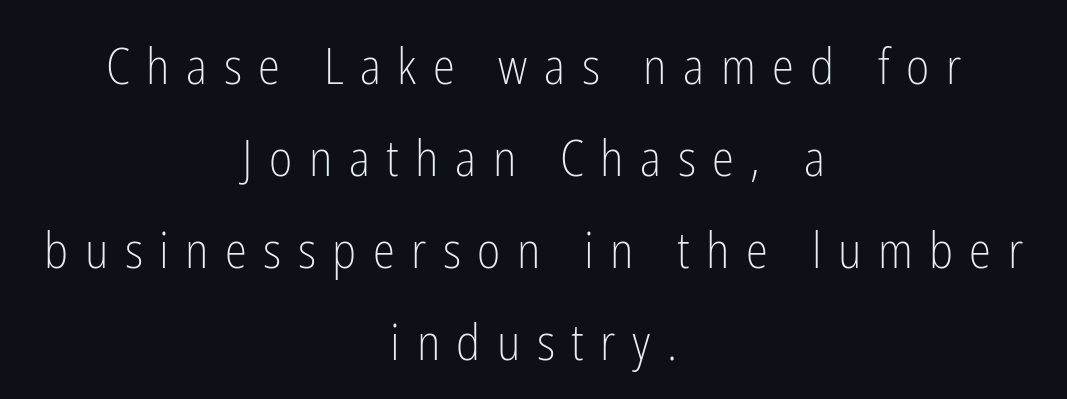
In terms of letterspacing, this is a distinctly airy, spread setting. Unbolded letterforms with no extra heft. The text was rendered using a sans face with plain stroke endings. The lettering stays uniformly vertical, giving the passage a roman look.
